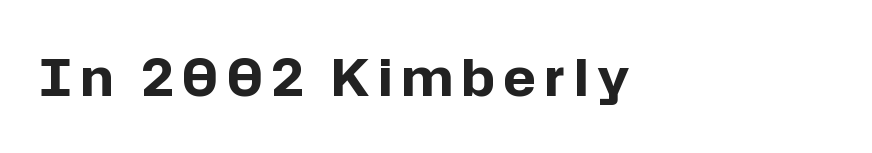
The image shows 51 px bold sans-serif type, upright; set left-aligned, not underlined; low stroke contrast and a medium x-height.
